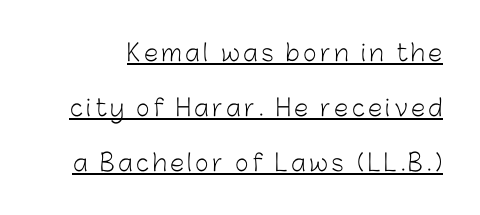
Summary of weight: not heavy and not bold. Do the letters lean? They stand straight. The lines are spread far apart with generous leading. Underlining? Definitely there.
